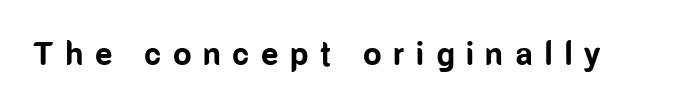
{"serif": "no", "italic": "no", "bold": "yes", "weight": "bold", "width": "condensed", "stroke_contrast": "low", "x_height": "medium", "monospaced": "no", "underline": "no", "letter_spacing": "wide", "letter_spacing_em": 0.35, "glyph_px": 33}
